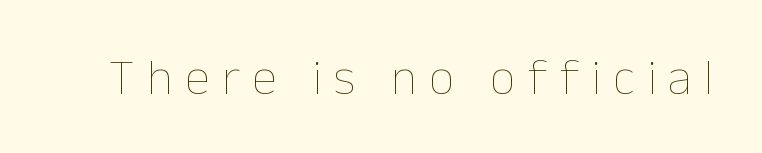
{"italic": "no", "bold": "no", "weight": "thin", "width": "normal", "stroke_contrast": "low", "x_height": "medium", "monospaced": "no", "underline": "no", "letter_spacing": "wide", "letter_spacing_em": 0.24, "glyph_px": 51}
